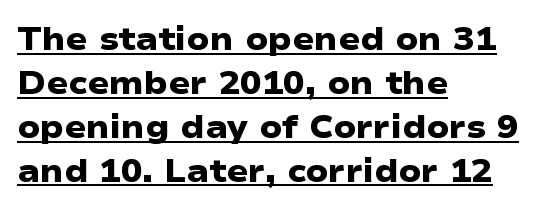
{"serif": "no", "bold": "yes", "weight": "heavy", "width": "wide", "stroke_contrast": "low", "x_height": "medium", "monospaced": "no", "underline": "yes", "align": "left", "line_spacing": "normal", "line_spacing_ratio": 1.37, "letter_spacing": "normal", "letter_spacing_em": 0.0, "glyph_px": 32}
